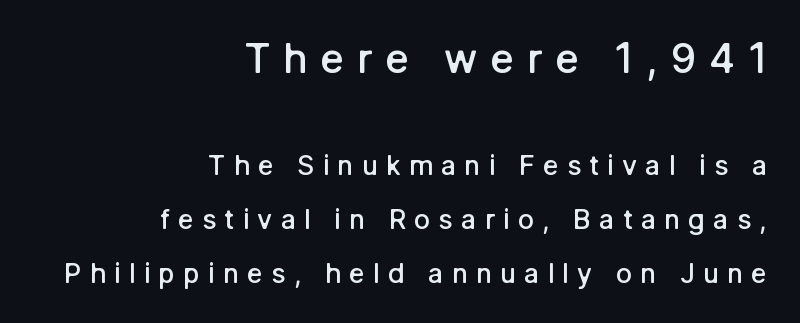
{"serif": "no", "italic": "no", "bold": "semi", "weight": "semibold", "width": "normal", "stroke_contrast": "low", "x_height": "medium", "monospaced": "no", "underline": "no", "align": "right", "line_spacing": "loose", "line_spacing_ratio": 2.0, "letter_spacing": "wide", "letter_spacing_em": 0.3, "larger_block": "first", "size_ratio": 1.52, "glyph_px": 41}
